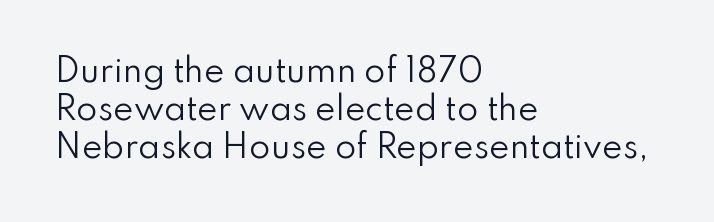
The image shows 31 px regular-weight sans-serif type, upright; set left-aligned, line spacing 1.22x, normal letter spacing, not underlined; low stroke contrast and a small x-height.
